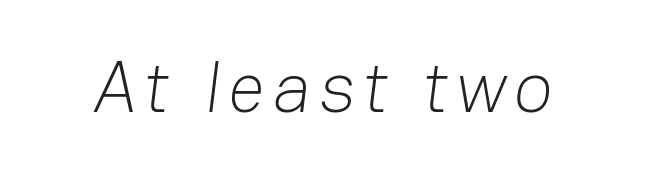
No letter is thick-stroked: the sample isn't bold. Do the characters align in a grid? No, the font is proportional. The foot of each line stays bare and open. No feet cap the strokes, marking this as sans-serif type.
